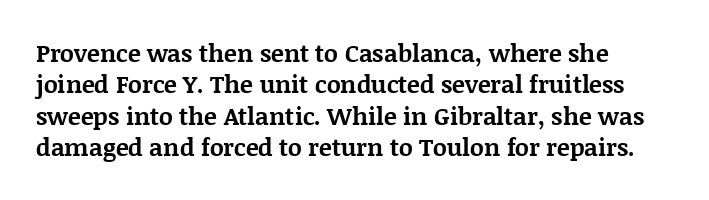
Caption: standard tracking, unaltered. In CSS terms this would be text-align: left. Unlike italic type, these characters show no tilt at all. A dark, heavy texture on the line: the type is bold.
